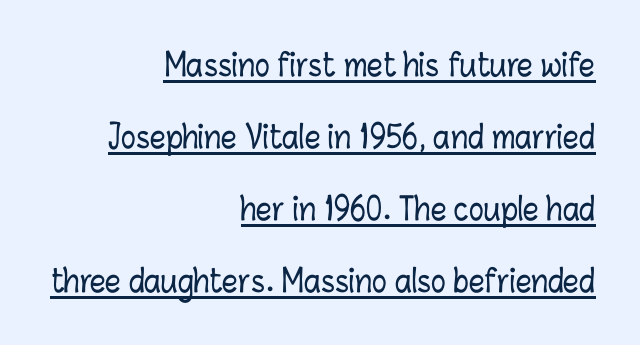
Q: Is the text italic (slanted)? A: No, it is upright.
Q: Is the text underlined? A: Yes.
Q: How is the paragraph aligned? A: Right-aligned.
Q: Is the spacing between letters normal or unusually wide? A: Normal.
Q: Is the spacing between lines tight, normal or loose? A: Loose.
Q: Width (condensed, normal, or wide)? A: Condensed.
Q: Stroke contrast? A: Low.
Q: x-height? A: Medium.
Q: Monospaced? A: No.
